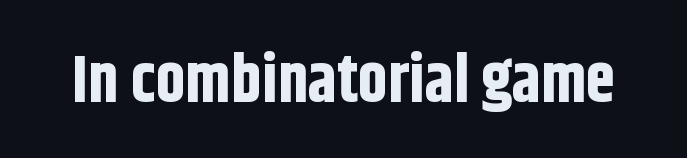
Looks like regular typesetting: each glyph gets only the width it needs. Vertical strokes here are truly vertical. Bare-footed words on every line. The rendering keeps characters at their native spacing.
